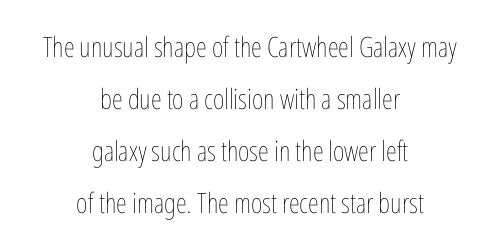
The image shows 28 px thin, condensed type, upright; set centered, line spacing 1.86x, normal letter spacing, not underlined; low stroke contrast and a medium x-height.
